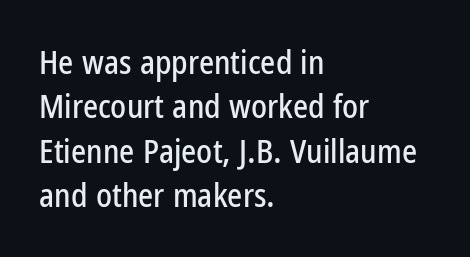
{"serif": "no", "italic": "no", "width": "condensed", "stroke_contrast": "low", "x_height": "medium", "monospaced": "no", "underline": "no", "align": "left", "line_spacing": "normal", "line_spacing_ratio": 1.39, "letter_spacing": "normal", "letter_spacing_em": 0.0, "glyph_px": 32}
